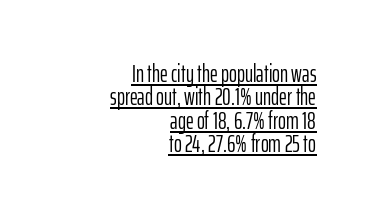
{"italic": "no", "bold": "no", "underline": "yes", "align": "right", "line_spacing": "tight", "line_spacing_ratio": 0.97, "letter_spacing": "normal", "letter_spacing_em": 0.0, "glyph_px": 24}
